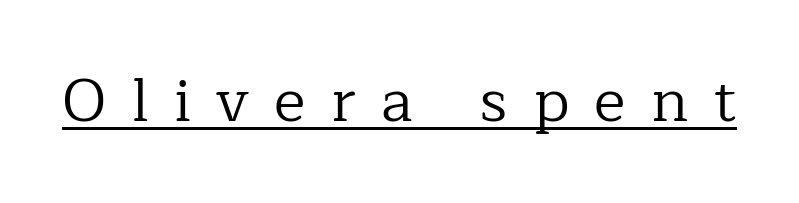
How are the letters spaced? Widely, with obvious added tracking. Classification — serif. The letters look calm and open, with moderate or lighter stems. These lines were composed using upright roman letters.
